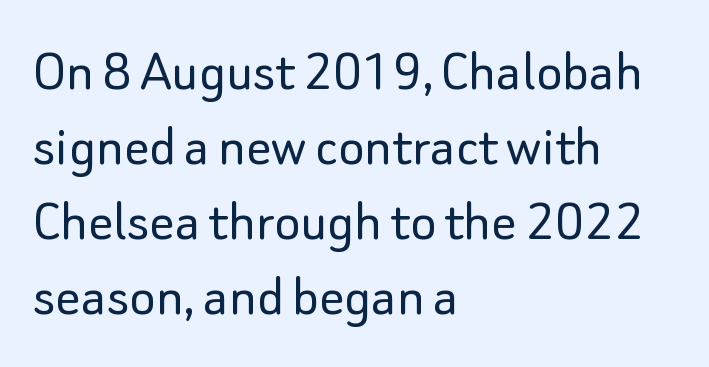
This is the regular roman posture of the typeface. Stroke terminals: plain, sans-serif. The strokes are not fattened; the text isn't bold. The line texture is even and compact thanks to regular tracking.
